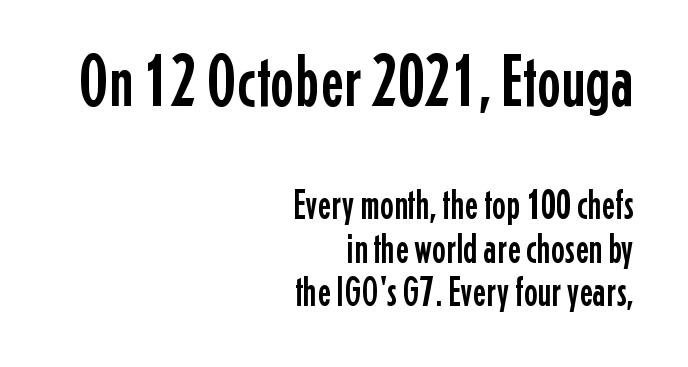
The image shows 72 px condensed sans-serif type, upright; set right-aligned, tight line spacing (1.07x), normal letter spacing, not underlined; the first (top) block is 1.76x larger; low stroke contrast and a medium x-height.
